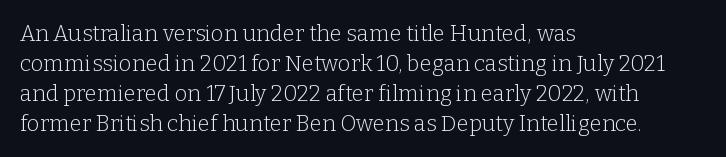
{"italic": "no", "bold": "no", "underline": "no", "align": "left", "line_spacing": "normal", "line_spacing_ratio": 1.36, "letter_spacing": "normal", "letter_spacing_em": 0.0, "glyph_px": 22}
